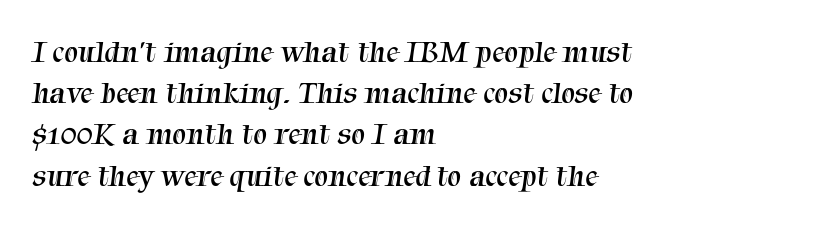
{"serif": "yes", "bold": "no", "weight": "regular", "width": "normal", "stroke_contrast": "medium", "x_height": "medium", "monospaced": "no", "underline": "no", "align": "left", "line_spacing": "normal", "line_spacing_ratio": 1.33, "letter_spacing": "normal", "letter_spacing_em": 0.0, "glyph_px": 31}
